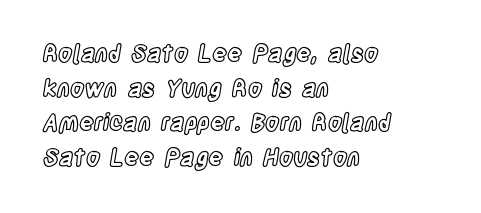
Students, observe: this is what conventionally led text looks like. Has an underline been added? It has not. Words appear dense and cohesive because spacing is normal. If you drew a ruler down the left edge, every line would touch it.
